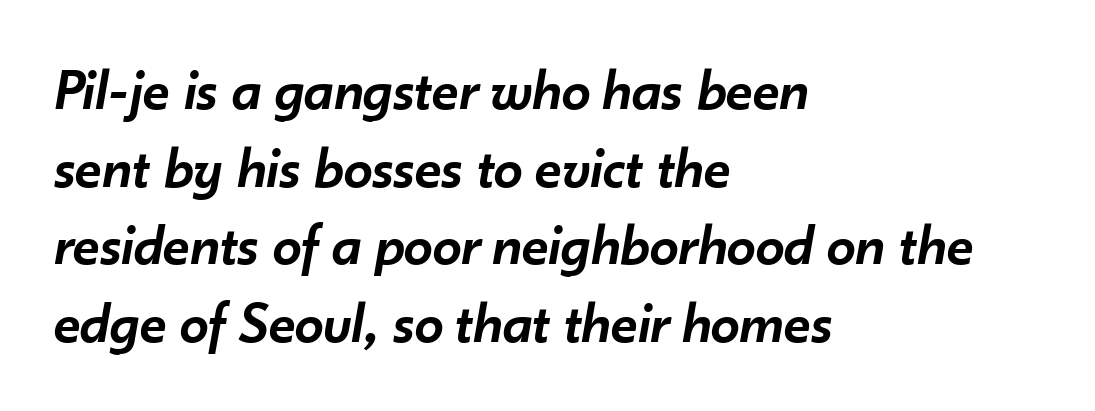
The image shows 58 px semibold type, italic (leaning right); set left-aligned, normal line spacing (1.34x), normal letter spacing, not underlined; low stroke contrast and a small x-height.
